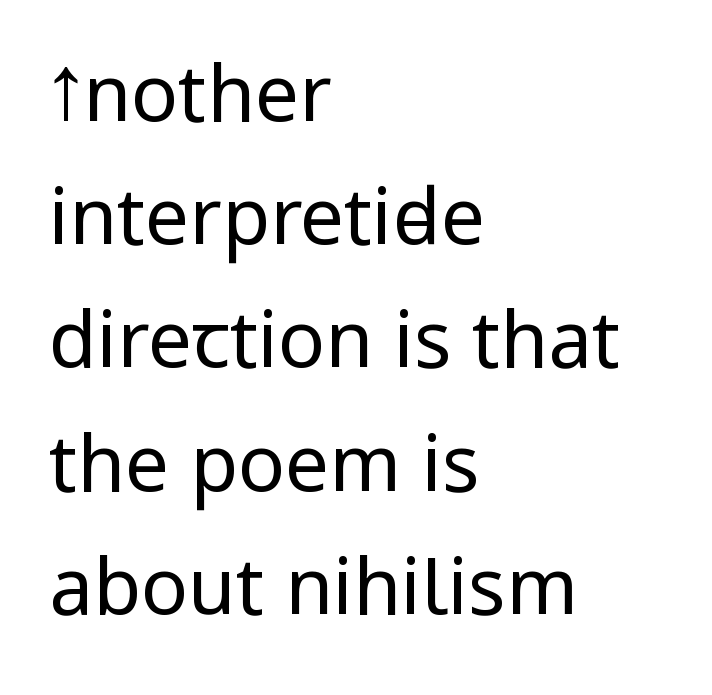
The image shows 78 px regular-weight, condensed sans-serif type, upright; set left-aligned, normal line spacing (1.58x), normal letter spacing, not underlined; low stroke contrast.
